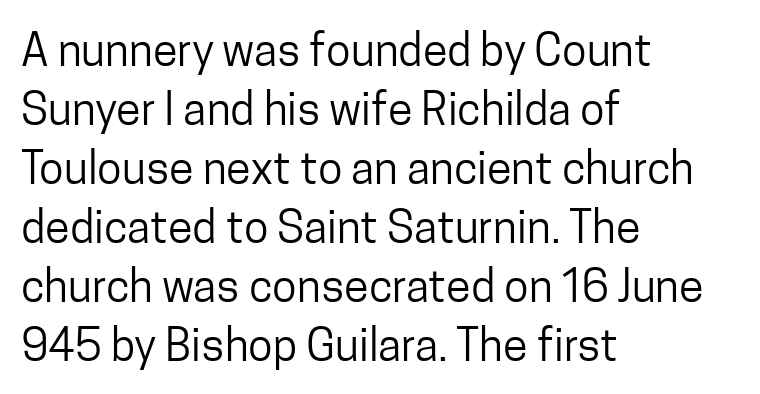
{"serif": "no", "italic": "no", "bold": "no", "weight": "regular", "width": "condensed", "stroke_contrast": "low", "x_height": "medium", "monospaced": "no", "underline": "no", "align": "left", "line_spacing": "normal", "line_spacing_ratio": 1.31, "letter_spacing": "normal", "letter_spacing_em": 0.0, "glyph_px": 45}
